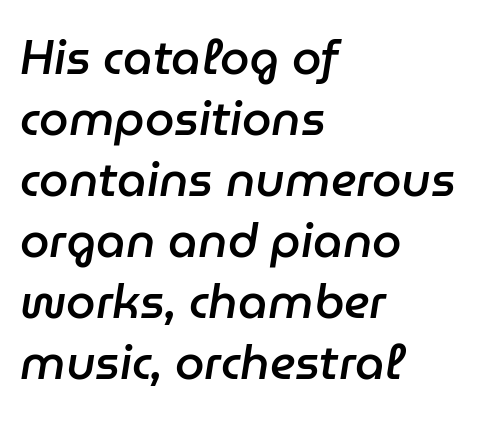
The image shows 47 px semibold type, italic (leaning right); set left-aligned, normal line spacing (1.3x), normal letter spacing, not underlined; low stroke contrast and a medium x-height.
